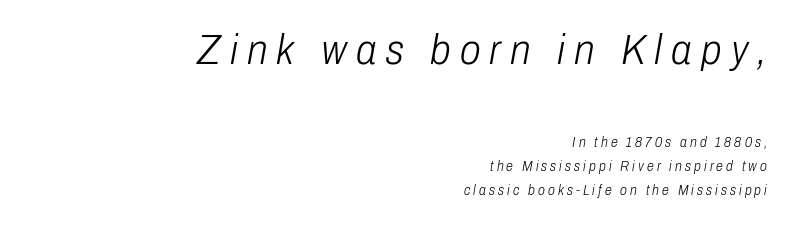
Rule under the text: the space is simply empty. You get the large type first, then a drop to smaller type. Typeset ragged left — the right edge is the straight one. Looks like regular typesetting: each glyph gets only the width it needs. In terms of posture, this sample is oblique. Vertical stems look standard width or narrower in stroke.
